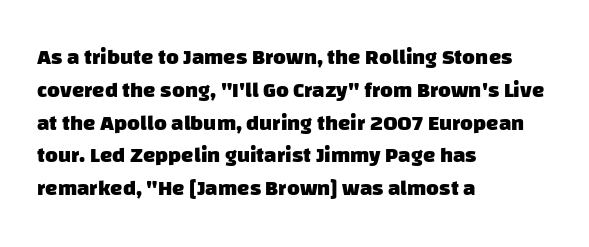
{"bold": "yes", "underline": "no", "align": "left", "line_spacing": "normal", "line_spacing_ratio": 1.49, "letter_spacing": "normal", "letter_spacing_em": 0.0, "glyph_px": 22}
